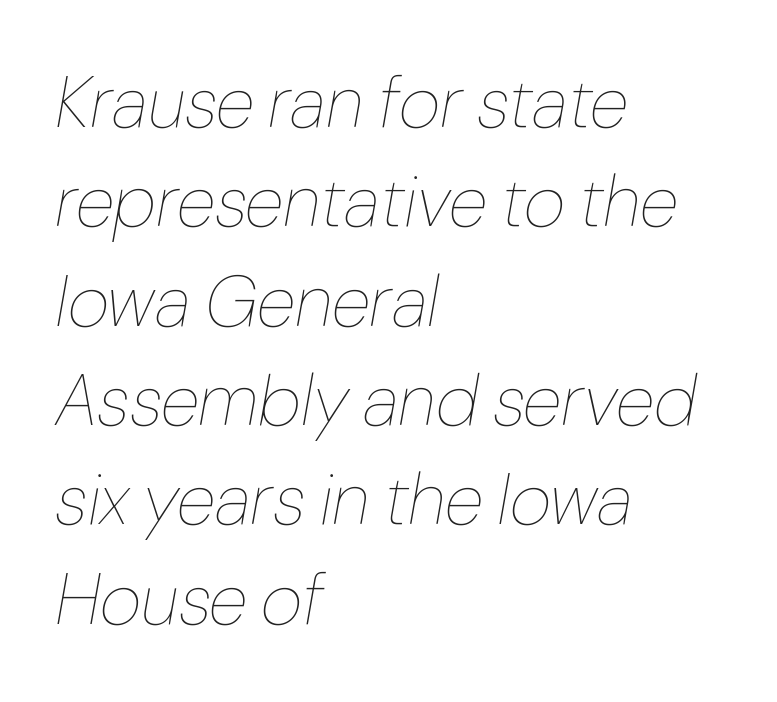
The image shows 72 px thin type, italic (leaning right); set left-aligned, normal line spacing (1.38x), normal letter spacing, not underlined; low stroke contrast and a medium x-height.
